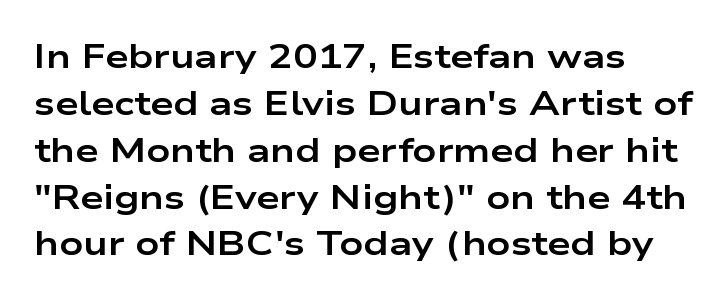
{"serif": "no", "italic": "no", "bold": "yes", "weight": "bold", "width": "wide", "stroke_contrast": "low", "x_height": "medium", "monospaced": "no", "underline": "no", "align": "left", "line_spacing": "normal", "line_spacing_ratio": 1.42, "letter_spacing": "normal", "letter_spacing_em": 0.0, "glyph_px": 33}
